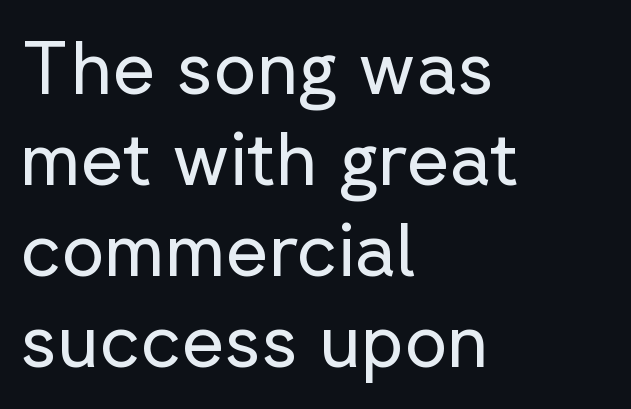
{"serif": "no", "italic": "no", "bold": "no", "weight": "regular", "width": "normal", "stroke_contrast": "low", "x_height": "medium", "monospaced": "no", "underline": "no", "align": "left", "line_spacing_ratio": 1.23, "letter_spacing": "normal", "letter_spacing_em": 0.0, "glyph_px": 74}
